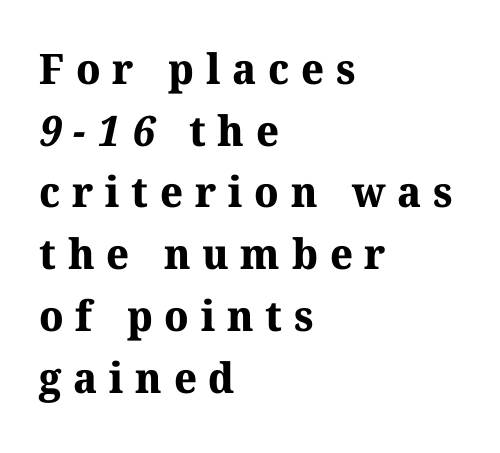
{"serif": "yes", "bold": "yes", "weight": "bold", "width": "normal", "stroke_contrast": "medium", "x_height": "medium", "monospaced": "no", "underline": "no", "align": "left", "line_spacing": "normal", "line_spacing_ratio": 1.47, "letter_spacing": "wide", "letter_spacing_em": 0.28, "glyph_px": 42}
